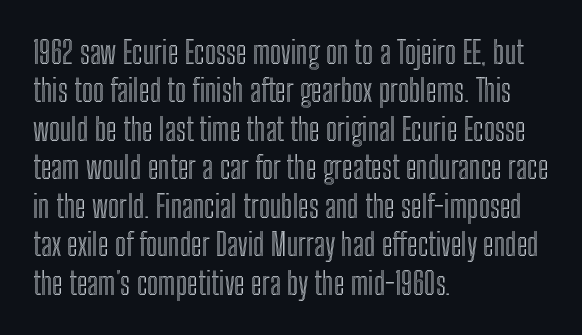
No extra tracking has been applied to these lines. Is this a fixed-width face? No — the glyphs have proportional, varying widths. These lines are set flush left with a ragged right edge. In terms of posture, this sample is upright.
